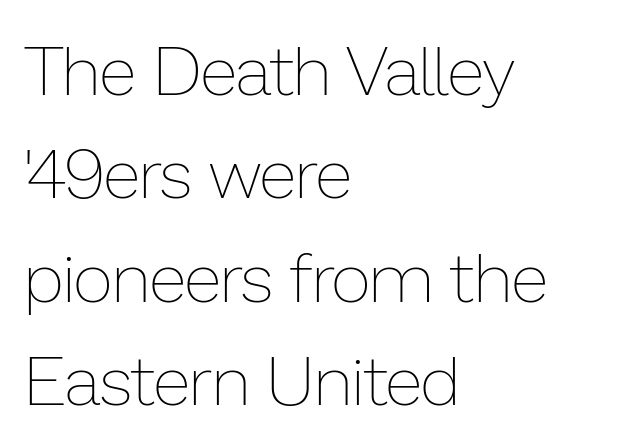
The image shows 69 px thin type, upright; set left-aligned, normal line spacing (1.5x), normal letter spacing, not underlined; low stroke contrast and a medium x-height.
